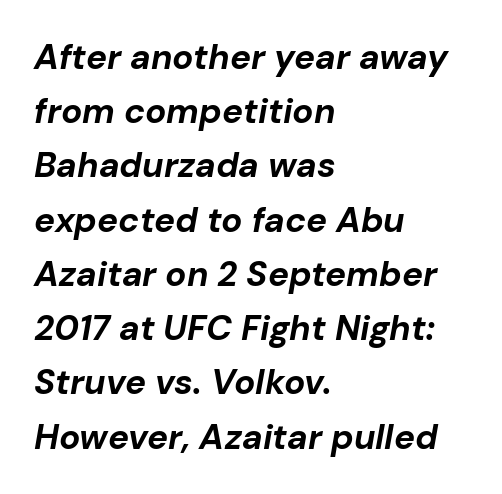
The image shows 35 px bold type, italic (leaning right); set left-aligned, normal line spacing (1.55x), normal letter spacing, not underlined; low stroke contrast and a medium x-height.
